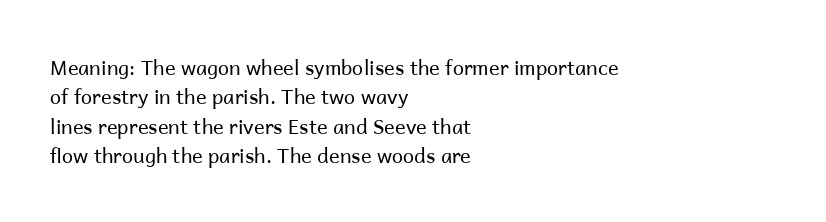
The image shows 20 px text type, upright; set left-aligned, normal line spacing (1.47x), normal letter spacing, not underlined.
